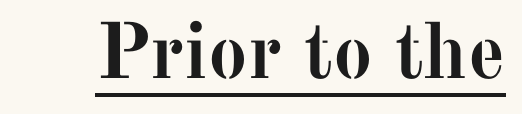
The image shows 79 px semibold serif type, upright; set normal letter spacing, underlined; medium stroke contrast and a medium x-height.
